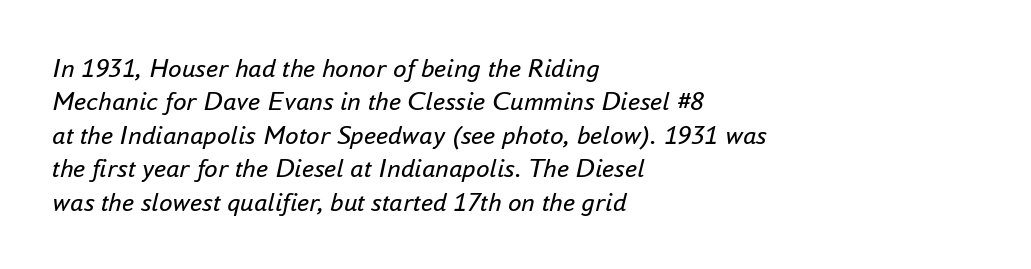
{"italic": "yes", "lean": "right", "slant_degrees": 16, "bold": "no", "underline": "no", "align": "left", "line_spacing_ratio": 1.24, "letter_spacing": "normal", "letter_spacing_em": 0.0, "glyph_px": 27}
